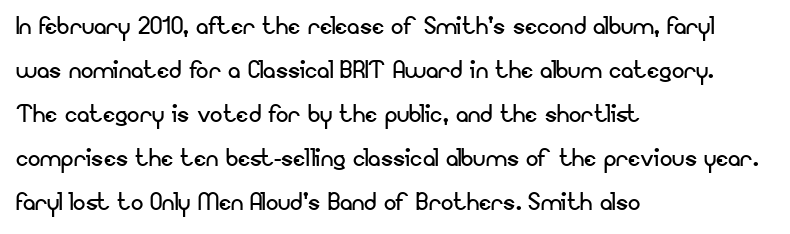
The image shows 31 px regular-weight sans-serif type, upright; set left-aligned, normal line spacing (1.42x), normal letter spacing, not underlined; low stroke contrast and a small x-height.
